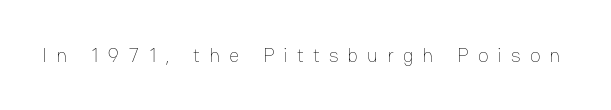
Q: Is the text bold? A: No.
Q: Is the text italic (slanted)? A: No, it is upright.
Q: Is the text underlined? A: No.
Q: Is the spacing between letters normal or unusually wide? A: Unusually wide.
